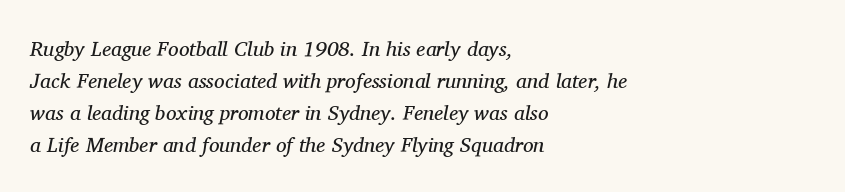
The image shows 21 px text type, italic (leaning right); set left-aligned, normal line spacing (1.52x), normal letter spacing, not underlined.
